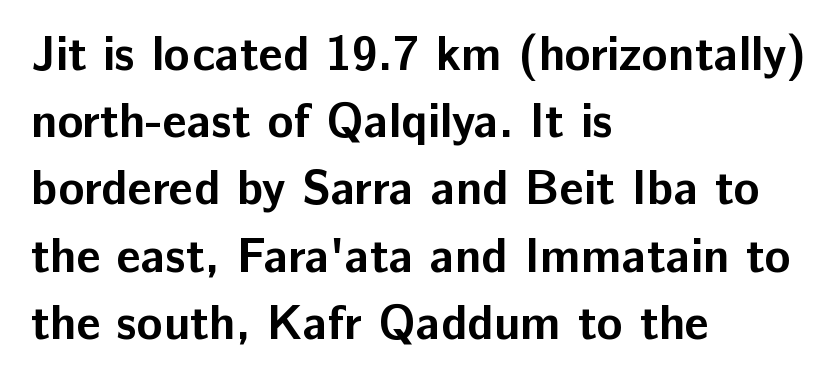
{"serif": "no", "italic": "no", "bold": "yes", "weight": "bold", "width": "normal", "stroke_contrast": "low", "x_height": "medium", "monospaced": "no", "underline": "no", "align": "left", "line_spacing": "normal", "line_spacing_ratio": 1.4, "letter_spacing": "normal", "letter_spacing_em": 0.0, "glyph_px": 48}
